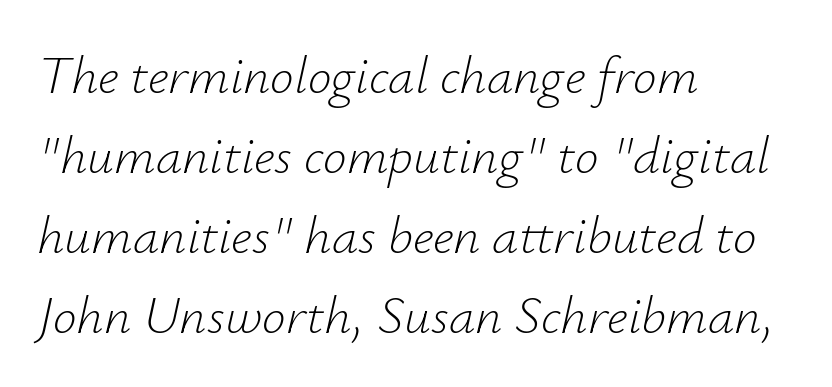
Q: Is the text bold? A: No.
Q: Is the text italic (slanted)? A: Yes, it leans right by about 12 degrees.
Q: Is the text underlined? A: No.
Q: How is the paragraph aligned? A: Left-aligned.
Q: Is the spacing between letters normal or unusually wide? A: Normal.
Q: Is the spacing between lines tight, normal or loose? A: Normal.
Q: Width (condensed, normal, or wide)? A: Normal.
Q: Stroke contrast? A: Low.
Q: x-height? A: Small.
Q: Monospaced? A: No.
